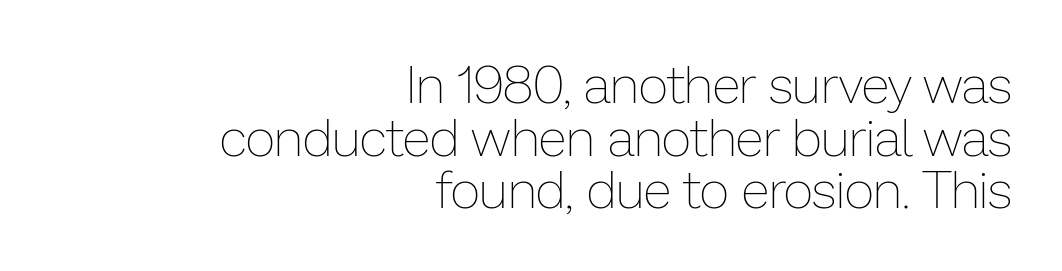
Weight class: somewhere from thin through regular. If you measured baseline to baseline, you'd find a short distance. Here the designer chose a conventional face with non-uniform glyph widths. The specimen reads as upright at a glance. The rendering keeps characters at their native spacing.
